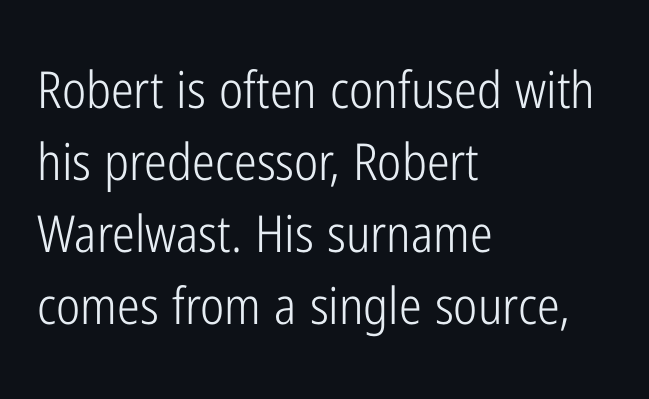
Q: Is the text bold? A: No.
Q: Is the text italic (slanted)? A: No, it is upright.
Q: Is the typeface a serif or a sans-serif typeface? A: Sans-serif.
Q: Is the text underlined? A: No.
Q: How is the paragraph aligned? A: Left-aligned.
Q: Is the spacing between letters normal or unusually wide? A: Normal.
Q: Is the spacing between lines tight, normal or loose? A: Normal.
Q: Width (condensed, normal, or wide)? A: Condensed.
Q: Stroke contrast? A: Low.
Q: x-height? A: Medium.
Q: Monospaced? A: No.
